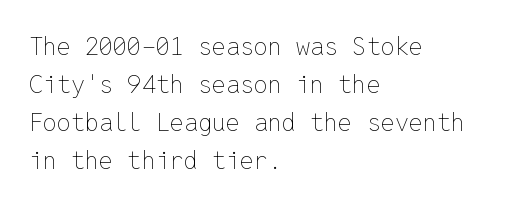
The image shows 25 px text type, upright; set left-aligned, normal line spacing (1.52x), normal letter spacing, not underlined.
